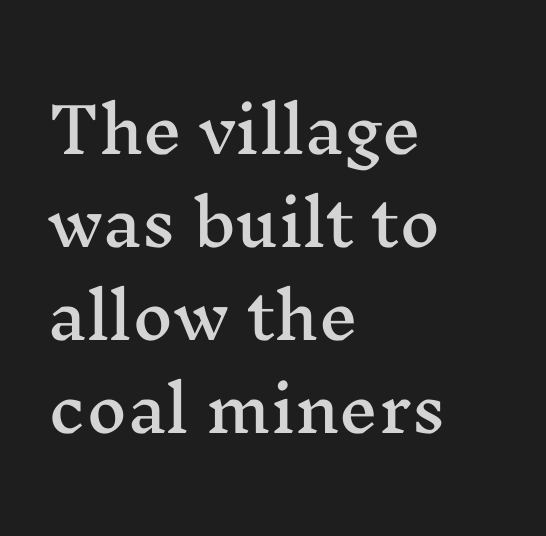
Q: Is the text italic (slanted)? A: No, it is upright.
Q: Is the typeface a serif or a sans-serif typeface? A: Serif.
Q: Is the text underlined? A: No.
Q: How is the paragraph aligned? A: Left-aligned.
Q: Is the spacing between letters normal or unusually wide? A: Normal.
Q: Is the spacing between lines tight, normal or loose? A: Normal.
Q: Width (condensed, normal, or wide)? A: Wide.
Q: Stroke contrast? A: Medium.
Q: x-height? A: Medium.
Q: Monospaced? A: No.
